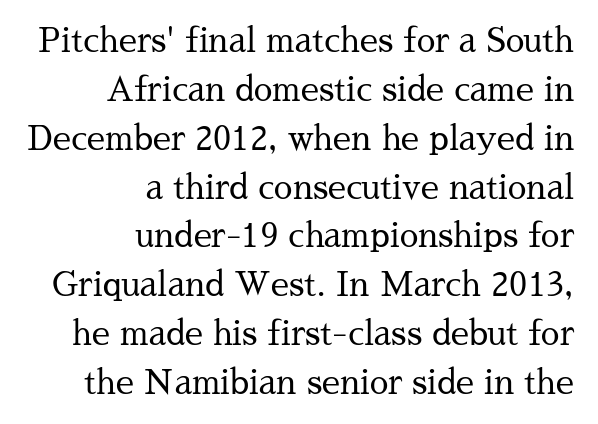
The image shows 33 px regular-weight serif type, upright; set right-aligned, normal line spacing (1.48x), normal letter spacing, not underlined; medium stroke contrast and a medium x-height.
